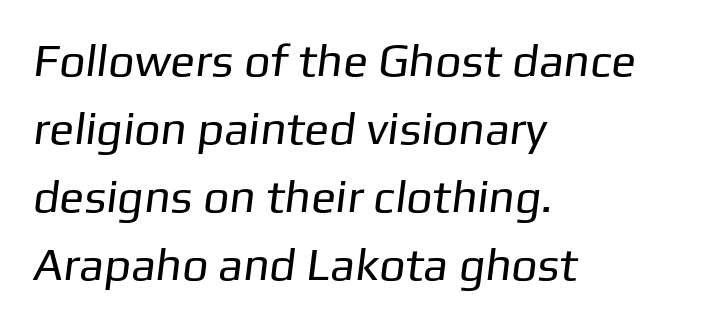
{"serif": "no", "bold": "no", "weight": "regular", "width": "normal", "stroke_contrast": "low", "x_height": "medium", "monospaced": "no", "underline": "no", "align": "left", "line_spacing": "normal", "line_spacing_ratio": 1.48, "letter_spacing": "normal", "letter_spacing_em": 0.0, "glyph_px": 46}
